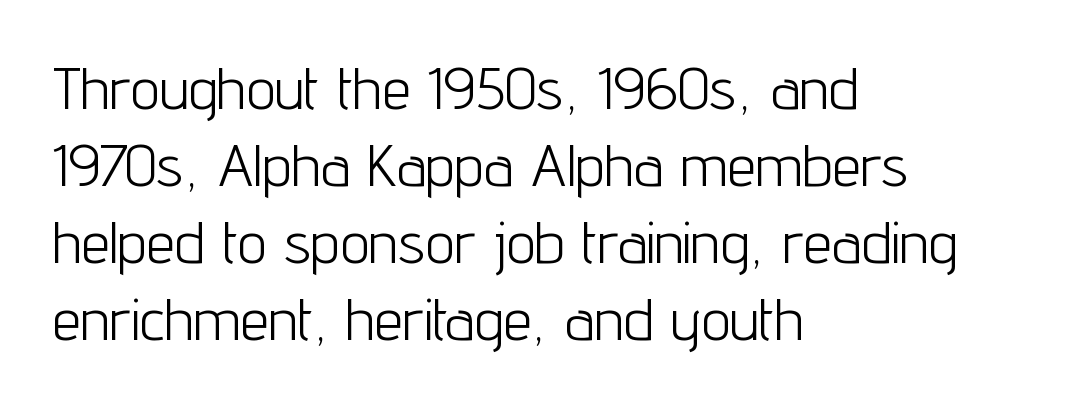
The image shows 58 px light, condensed sans-serif type, upright; set left-aligned, normal line spacing (1.33x), normal letter spacing, not underlined; low stroke contrast and a medium x-height.
